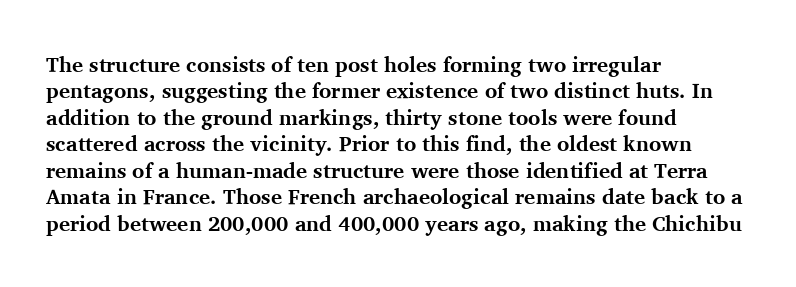
{"italic": "no", "bold": "yes", "underline": "no", "align": "left", "line_spacing": "normal", "line_spacing_ratio": 1.26, "letter_spacing": "normal", "letter_spacing_em": 0.0, "glyph_px": 21}
